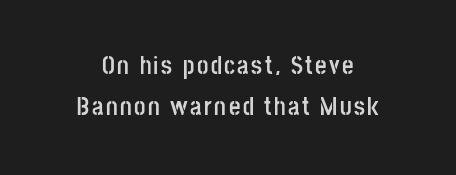
These lines stack symmetrically, like a column narrowing and widening about its center. Check the space under the baseline: it is left empty. Strokes here are thick enough to call this a true bold. The letters stand upright; this is a roman face.
